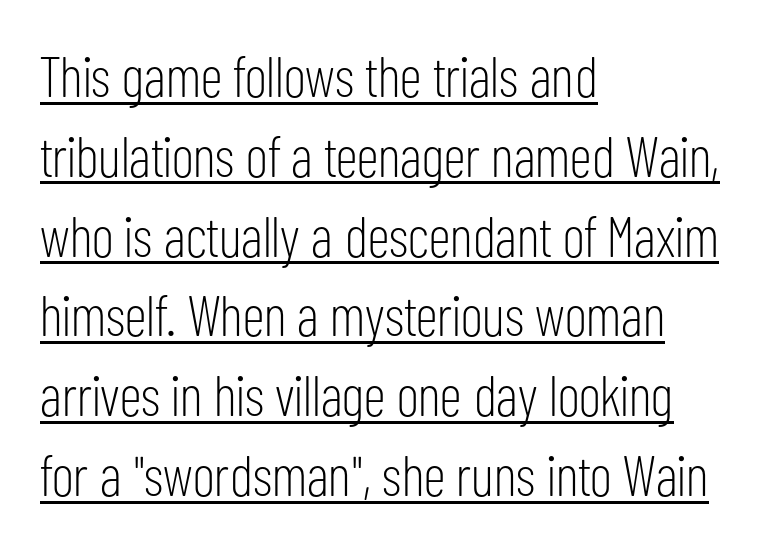
{"serif": "no", "italic": "no", "bold": "no", "weight": "light", "width": "condensed", "stroke_contrast": "low", "x_height": "medium", "monospaced": "no", "underline": "yes", "align": "left", "line_spacing": "normal", "line_spacing_ratio": 1.4, "letter_spacing": "normal", "letter_spacing_em": 0.0, "glyph_px": 57}
